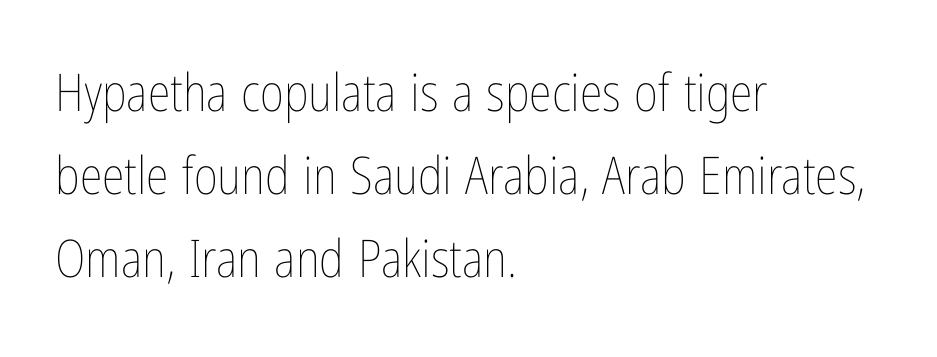
No italicization has been applied; the sample stays upright. Where is the straight margin? On the left. Stems here are at most as thick as an everyday book face. Think of a printed novel: that variable character pitch is what you see here. Compared with typical paragraphs, the rows here are spaced about the same.
